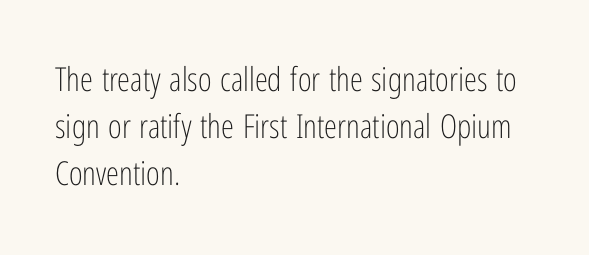
Q: Is the text bold? A: No.
Q: Is the text italic (slanted)? A: No, it is upright.
Q: Is the typeface a serif or a sans-serif typeface? A: Sans-serif.
Q: Is the text underlined? A: No.
Q: How is the paragraph aligned? A: Left-aligned.
Q: Is the spacing between letters normal or unusually wide? A: Normal.
Q: Is the spacing between lines tight, normal or loose? A: Normal.
Q: Width (condensed, normal, or wide)? A: Condensed.
Q: Stroke contrast? A: Low.
Q: x-height? A: Medium.
Q: Monospaced? A: No.
